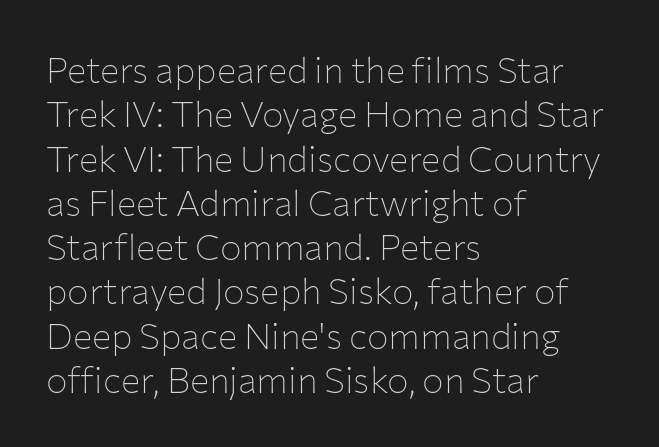
The image shows 36 px thin sans-serif type, upright; set left-aligned, line spacing 1.23x, normal letter spacing, not underlined; low stroke contrast and a medium x-height.
